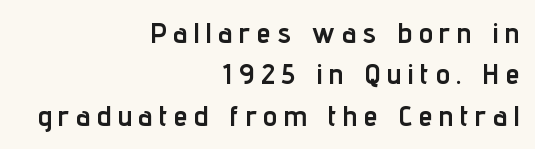
{"serif": "no", "italic": "no", "bold": "yes", "weight": "semibold", "width": "condensed", "stroke_contrast": "low", "x_height": "medium", "monospaced": "no", "underline": "no", "align": "right", "line_spacing": "normal", "line_spacing_ratio": 1.48, "letter_spacing": "wide", "letter_spacing_em": 0.24, "glyph_px": 28}
